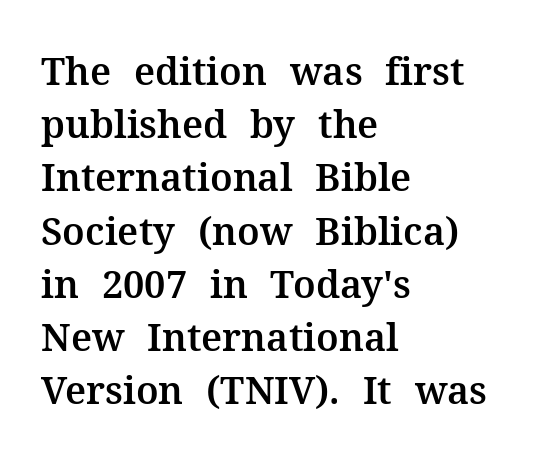
The image shows 38 px serif type, upright; set left-aligned, normal line spacing (1.4x), normal letter spacing, not underlined; medium stroke contrast and a medium x-height.
